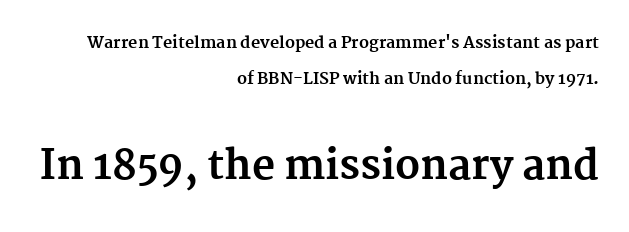
Notice how thick the strokes are: this is what a full bold looks like. The letters advance in unequal steps, a hallmark of proportional type. The line-height multiplier appears high, well above default. Unlike italic type, these characters show no tilt at all.
